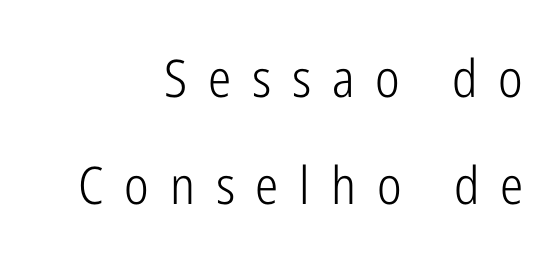
{"serif": "no", "italic": "no", "bold": "no", "weight": "light", "width": "condensed", "stroke_contrast": "low", "x_height": "medium", "monospaced": "no", "underline": "no", "align": "right", "line_spacing": "loose", "line_spacing_ratio": 2.05, "letter_spacing": "wide", "letter_spacing_em": 0.4, "glyph_px": 52}
